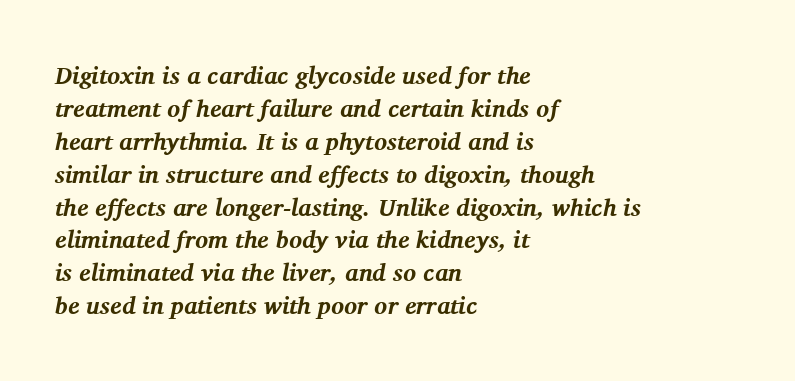
{"italic": "yes", "lean": "right", "slant_degrees": 11, "bold": "yes", "underline": "no", "align": "left", "line_spacing": "normal", "line_spacing_ratio": 1.37, "letter_spacing": "normal", "letter_spacing_em": 0.0, "glyph_px": 24}
